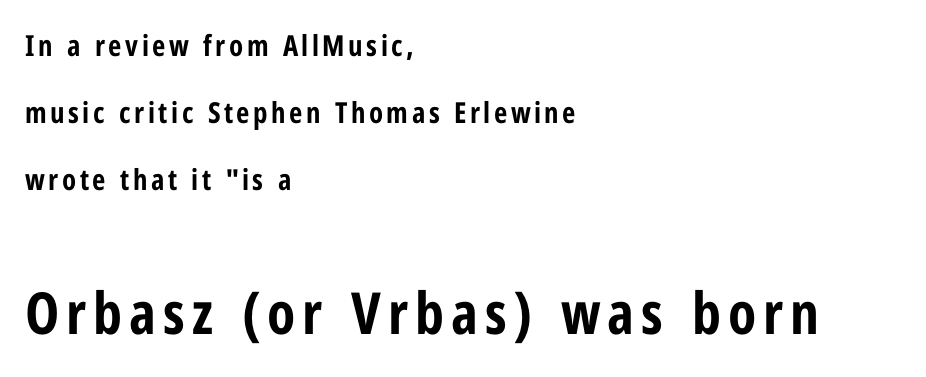
The image shows 58 px bold, condensed sans-serif type, upright; set left-aligned, loose line spacing (2.31x), not underlined; the second (bottom) block is 2.0x larger; low stroke contrast and a medium x-height.
